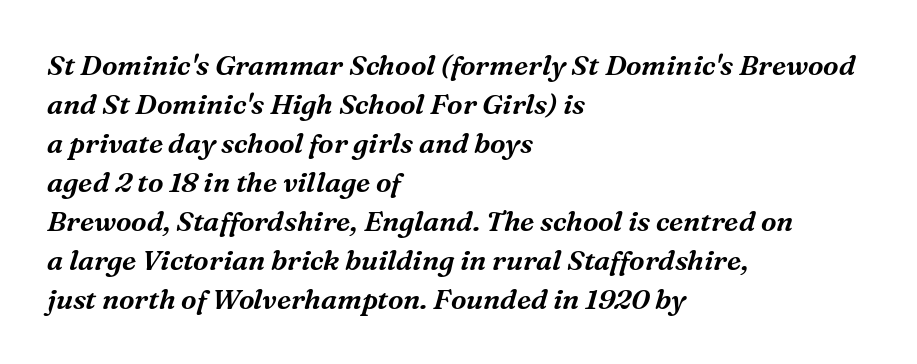
The image shows 28 px serif type, italic (leaning right); set left-aligned, normal line spacing (1.39x), normal letter spacing, not underlined; medium stroke contrast and a medium x-height.
